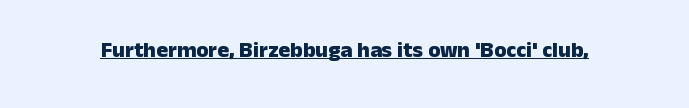
The face used here is rendered with its standard letterfit. These lines were composed using upright roman letters. Strokes here are thick enough to call this a true bold. Is there an underline? Yes — a line sits under the letters.
